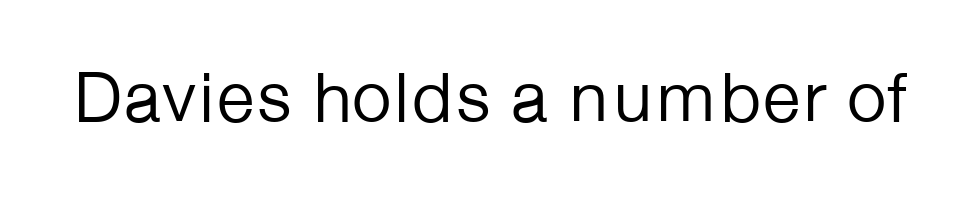
The image shows 72 px regular-weight sans-serif type, upright; set normal letter spacing, not underlined; low stroke contrast and a medium x-height.
